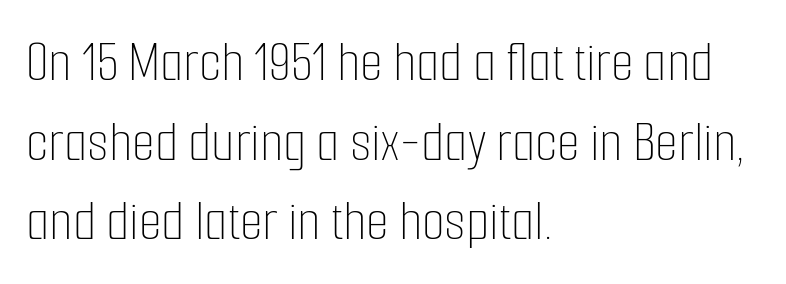
Q: Is the text bold? A: No.
Q: Is the text italic (slanted)? A: No, it is upright.
Q: Is the text underlined? A: No.
Q: How is the paragraph aligned? A: Left-aligned.
Q: Is the spacing between letters normal or unusually wide? A: Normal.
Q: Is the spacing between lines tight, normal or loose? A: Normal.
Q: Width (condensed, normal, or wide)? A: Condensed.
Q: Stroke contrast? A: Low.
Q: x-height? A: Medium.
Q: Monospaced? A: No.
